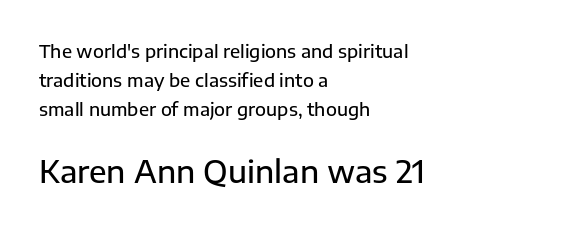
The passage shown is not underscored anywhere. Regarding leading, the lines here are spaced in the standard way. The rendering anchors every line to the left-hand side. The more generous point size was reserved for the lower chunk.
